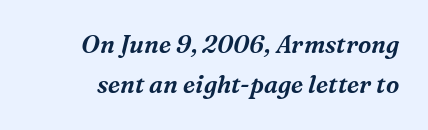
The image shows 24 px text type, italic (leaning right); set normal line spacing (1.68x), normal letter spacing, not underlined.
